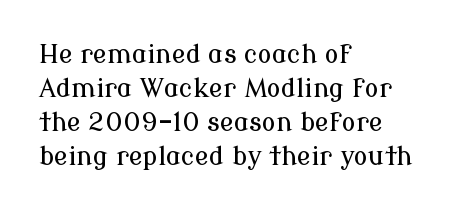
The passage is arranged the way most books set body copy — flush left. This is roman type, the default non-slanted kind. The rows are spaced the way most documents space them. The letterforms sit shoulder to shoulder at normal distance. Honestly, there is no underline to notice here at all.
